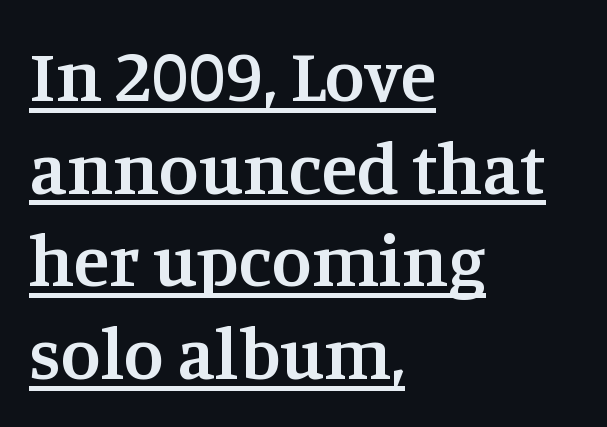
Q: Is the text bold? A: Semi-bold.
Q: Is the text italic (slanted)? A: No, it is upright.
Q: Is the typeface a serif or a sans-serif typeface? A: Serif.
Q: Is the text underlined? A: Yes.
Q: How is the paragraph aligned? A: Left-aligned.
Q: Is the spacing between letters normal or unusually wide? A: Normal.
Q: Is the spacing between lines tight, normal or loose? A: Normal.
Q: Width (condensed, normal, or wide)? A: Normal.
Q: Stroke contrast? A: Medium.
Q: x-height? A: Large.
Q: Monospaced? A: No.
